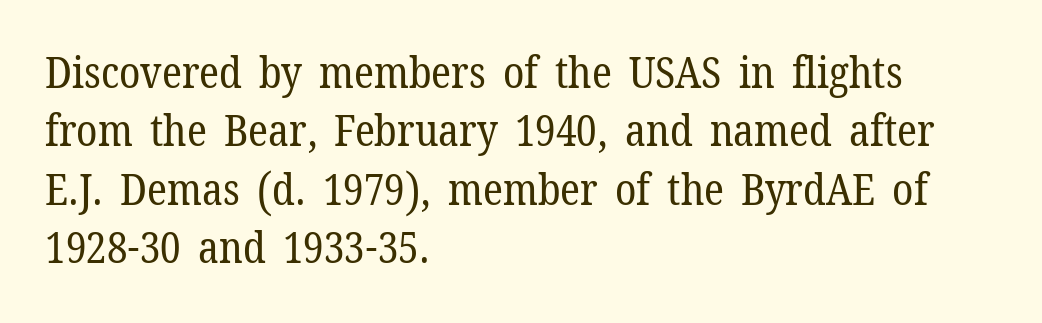
{"serif": "yes", "italic": "no", "bold": "no", "weight": "regular", "width": "normal", "stroke_contrast": "low", "x_height": "medium", "monospaced": "no", "underline": "no", "align": "left", "line_spacing": "normal", "line_spacing_ratio": 1.36, "letter_spacing": "normal", "letter_spacing_em": 0.0, "glyph_px": 43}
